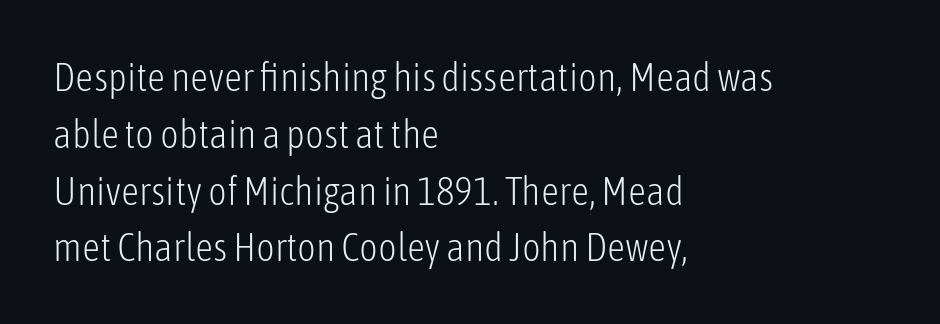
{"serif": "no", "italic": "no", "bold": "no", "weight": "light", "width": "condensed", "stroke_contrast": "low", "x_height": "medium", "monospaced": "no", "underline": "no", "align": "left", "line_spacing": "normal", "line_spacing_ratio": 1.42, "letter_spacing": "normal", "letter_spacing_em": 0.0, "glyph_px": 40}
